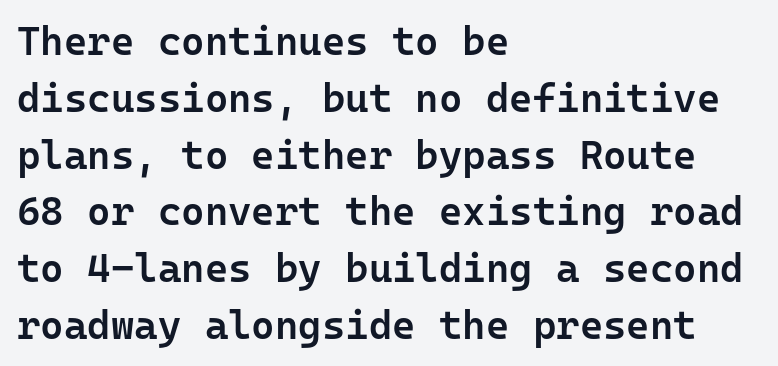
{"serif": "no", "italic": "no", "bold": "semi", "weight": "semibold", "width": "normal", "stroke_contrast": "low", "x_height": "medium", "monospaced": "yes", "underline": "no", "align": "left", "line_spacing": "normal", "line_spacing_ratio": 1.42, "letter_spacing": "normal", "letter_spacing_em": 0.0, "glyph_px": 40}
